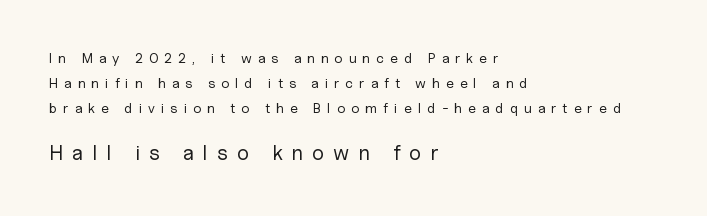
Q: Is the text bold? A: No.
Q: Is the text italic (slanted)? A: No, it is upright.
Q: Is the text underlined? A: No.
Q: How is the paragraph aligned? A: Left-aligned.
Q: Is the spacing between letters normal or unusually wide? A: Unusually wide.
Q: Which block of text is set in a larger size, the first (top) or the second (bottom)? A: The second (bottom) one.
